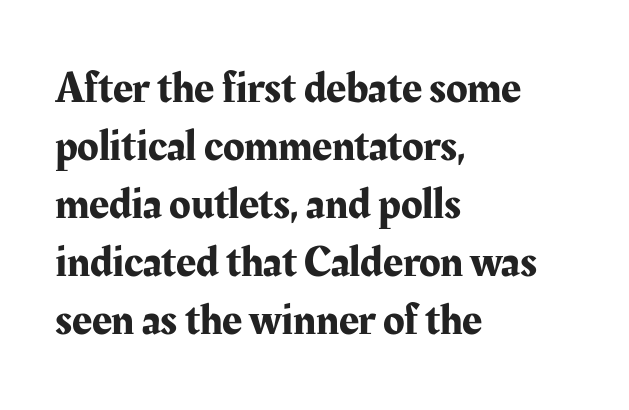
The image shows 44 px serif type, upright; set left-aligned, normal line spacing (1.32x), normal letter spacing, not underlined; medium stroke contrast and a medium x-height.
